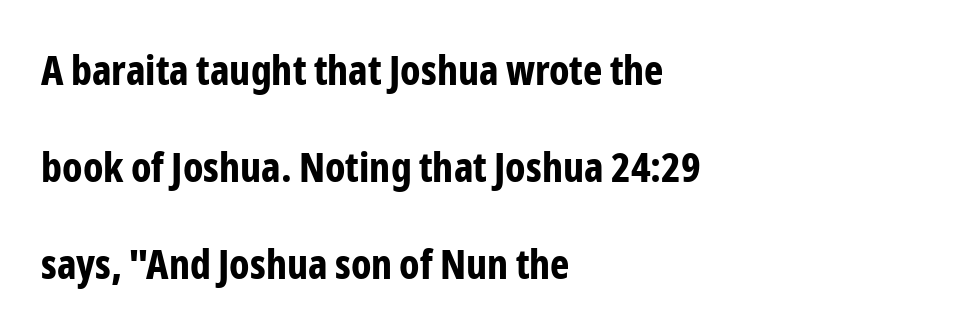
{"serif": "no", "italic": "no", "bold": "yes", "weight": "bold", "width": "condensed", "stroke_contrast": "low", "x_height": "medium", "monospaced": "no", "underline": "no", "align": "left", "line_spacing": "loose", "line_spacing_ratio": 2.37, "letter_spacing": "normal", "letter_spacing_em": 0.0, "glyph_px": 41}
